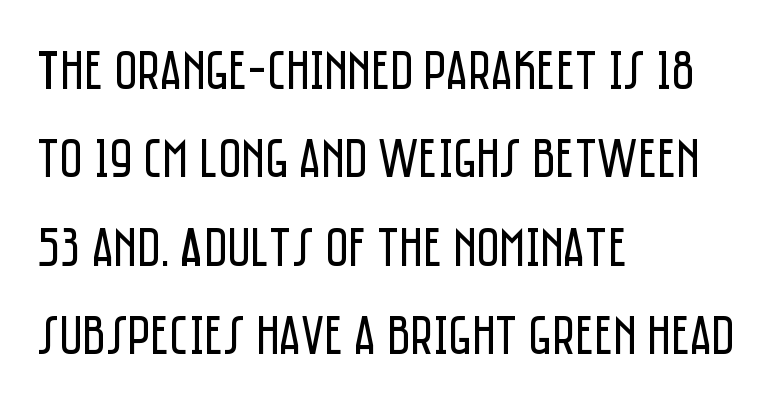
Q: Is the text bold? A: No.
Q: Is the text italic (slanted)? A: No, it is upright.
Q: Is the typeface a serif or a sans-serif typeface? A: Sans-serif.
Q: Is the text underlined? A: No.
Q: How is the paragraph aligned? A: Left-aligned.
Q: Is the spacing between letters normal or unusually wide? A: Normal.
Q: Is the spacing between lines tight, normal or loose? A: Normal.
Q: Width (condensed, normal, or wide)? A: Condensed.
Q: Stroke contrast? A: Low.
Q: x-height? A: Large.
Q: Monospaced? A: No.
